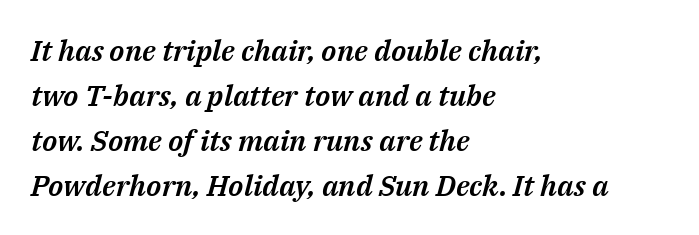
Q: Is the text italic (slanted)? A: Yes, it leans right by about 14 degrees.
Q: Is the text underlined? A: No.
Q: How is the paragraph aligned? A: Left-aligned.
Q: Is the spacing between letters normal or unusually wide? A: Normal.
Q: Is the spacing between lines tight, normal or loose? A: Normal.
Q: Width (condensed, normal, or wide)? A: Normal.
Q: Stroke contrast? A: Medium.
Q: x-height? A: Medium.
Q: Monospaced? A: No.
